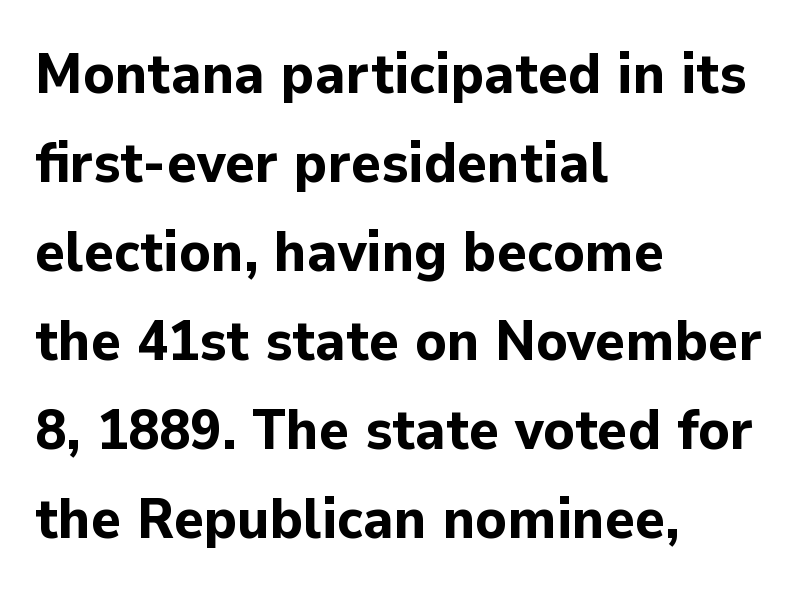
Q: Is the text bold? A: Yes.
Q: Is the text italic (slanted)? A: No, it is upright.
Q: Is the typeface a serif or a sans-serif typeface? A: Sans-serif.
Q: Is the text underlined? A: No.
Q: How is the paragraph aligned? A: Left-aligned.
Q: Is the spacing between letters normal or unusually wide? A: Normal.
Q: Is the spacing between lines tight, normal or loose? A: Normal.
Q: Width (condensed, normal, or wide)? A: Normal.
Q: Stroke contrast? A: Low.
Q: x-height? A: Medium.
Q: Monospaced? A: No.
